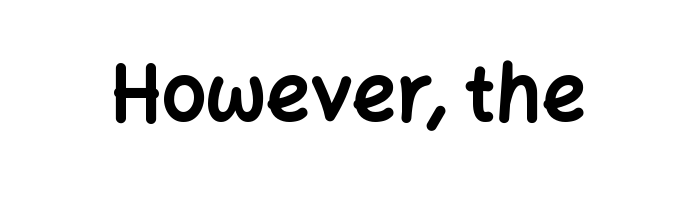
Q: Is the text bold? A: Yes.
Q: Is the text italic (slanted)? A: No, it is upright.
Q: Is the typeface a serif or a sans-serif typeface? A: Sans-serif.
Q: Is the text underlined? A: No.
Q: Is the spacing between letters normal or unusually wide? A: Normal.
Q: Width (condensed, normal, or wide)? A: Normal.
Q: Stroke contrast? A: Low.
Q: x-height? A: Medium.
Q: Monospaced? A: No.
